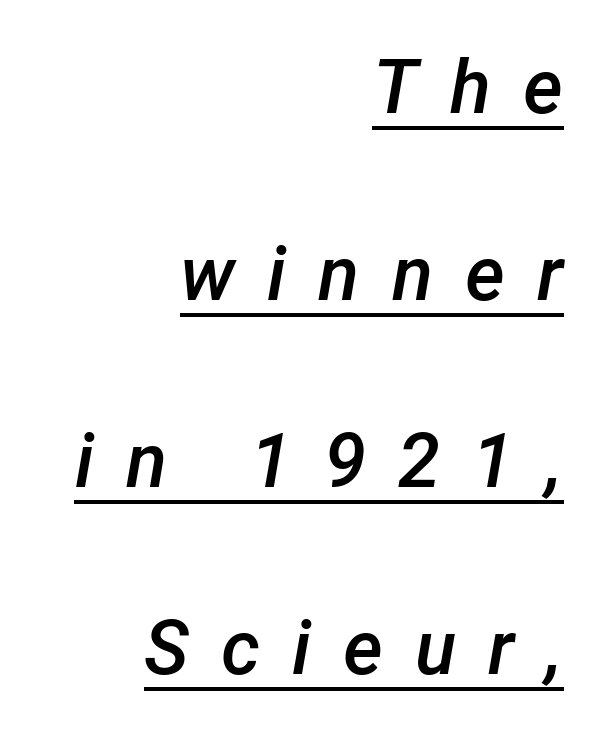
The image shows 76 px semibold type, italic (leaning right); set right-aligned, loose line spacing (2.46x), unusually wide letter spacing (+0.42 em), underlined; low stroke contrast and a medium x-height.
